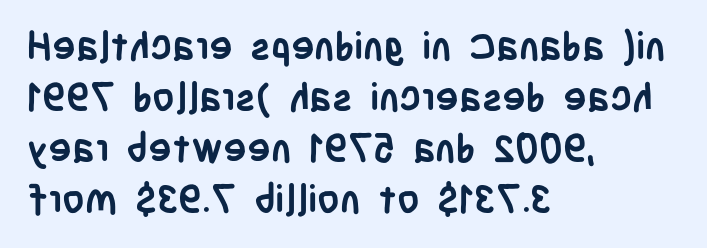
Q: Is the text bold? A: Yes.
Q: Is the text italic (slanted)? A: No, it is upright.
Q: Is the typeface a serif or a sans-serif typeface? A: Sans-serif.
Q: Is the text underlined? A: No.
Q: How is the paragraph aligned? A: Left-aligned.
Q: Is the spacing between letters normal or unusually wide? A: Normal.
Q: Is the spacing between lines tight, normal or loose? A: Normal.
Q: Width (condensed, normal, or wide)? A: Condensed.
Q: Stroke contrast? A: Low.
Q: x-height? A: Large.
Q: Monospaced? A: No.
